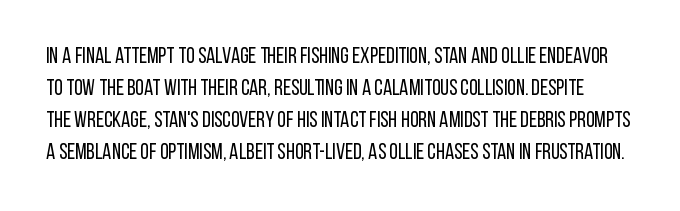
{"italic": "no", "bold": "no", "underline": "no", "line_spacing": "normal", "line_spacing_ratio": 1.45, "letter_spacing": "normal", "letter_spacing_em": 0.0, "glyph_px": 22}
